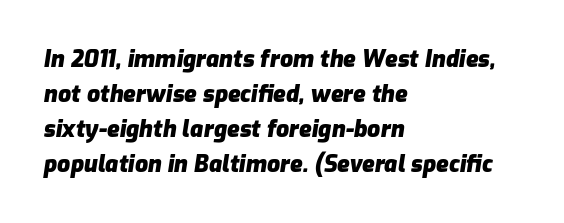
{"italic": "yes", "lean": "right", "slant_degrees": 9, "bold": "yes", "underline": "no", "align": "left", "line_spacing": "normal", "line_spacing_ratio": 1.52, "letter_spacing": "normal", "letter_spacing_em": 0.0, "glyph_px": 23}
